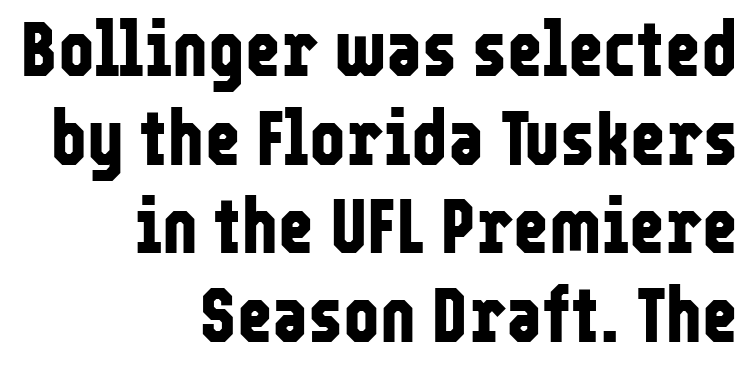
The baseline area is clear. The letters are bold, with thick, heavy strokes. Regarding serifs, this sample does without them. Interline gaps are noticeably narrow in this sample.
